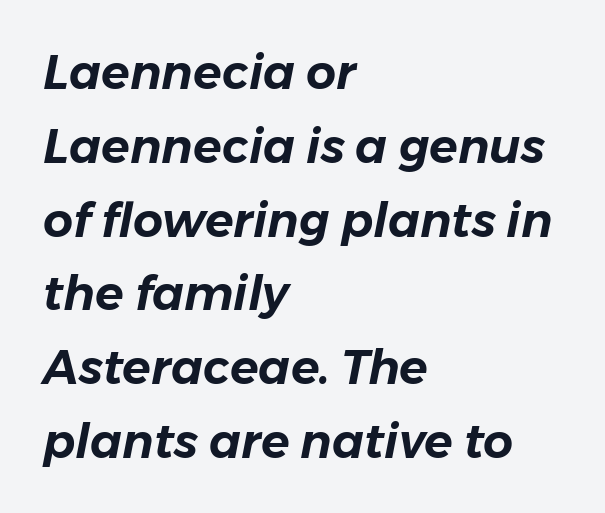
The image shows 47 px text type, italic (leaning right); set left-aligned, normal line spacing (1.57x), normal letter spacing, not underlined; low stroke contrast and a medium x-height.
